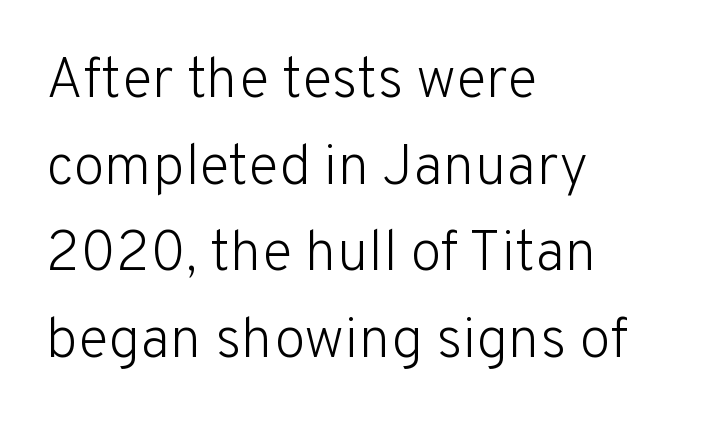
Leading: standard. A light-to-regular cut is what we see here. The letters advance in unequal steps, a hallmark of proportional type. Are there feet on the stems? There aren't — it's a sans. Does the lettering tilt? It doesn't — this is upright. These lines keep a tight, regular rhythm from letter to letter.
